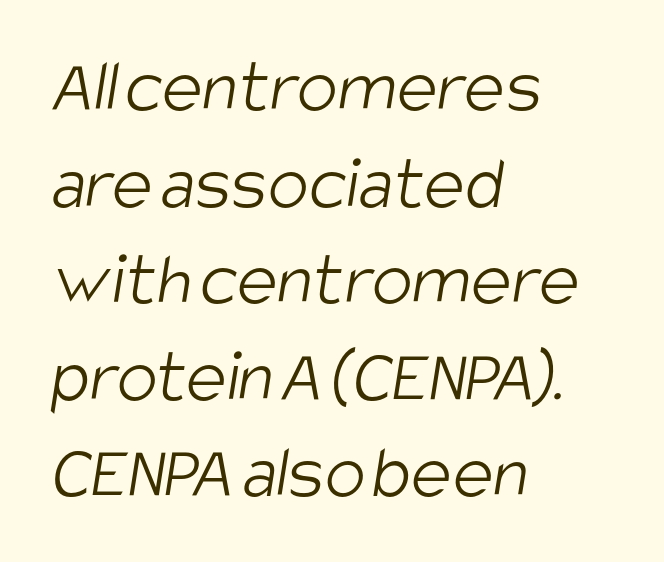
Q: Is the text bold? A: No.
Q: Is the typeface a serif or a sans-serif typeface? A: Sans-serif.
Q: Is the text underlined? A: No.
Q: How is the paragraph aligned? A: Left-aligned.
Q: Is the spacing between letters normal or unusually wide? A: Normal.
Q: Is the spacing between lines tight, normal or loose? A: Normal.
Q: Width (condensed, normal, or wide)? A: Condensed.
Q: Stroke contrast? A: Low.
Q: x-height? A: Large.
Q: Monospaced? A: No.
